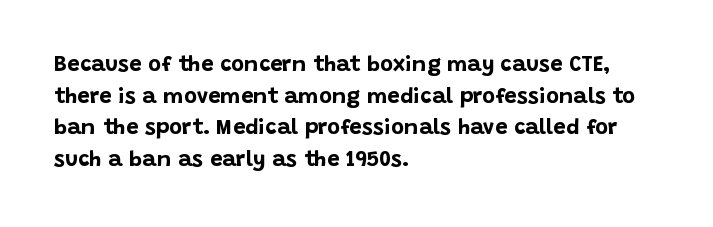
{"italic": "no", "bold": "yes", "underline": "no", "align": "left", "line_spacing": "normal", "line_spacing_ratio": 1.44, "letter_spacing": "normal", "letter_spacing_em": 0.0, "glyph_px": 22}
